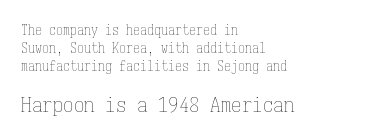
{"italic": "no", "bold": "no", "underline": "no", "align": "left", "line_spacing": "normal", "line_spacing_ratio": 1.27, "letter_spacing": "normal", "letter_spacing_em": 0.0, "larger_block": "second", "size_ratio": 1.5, "glyph_px": 21}
